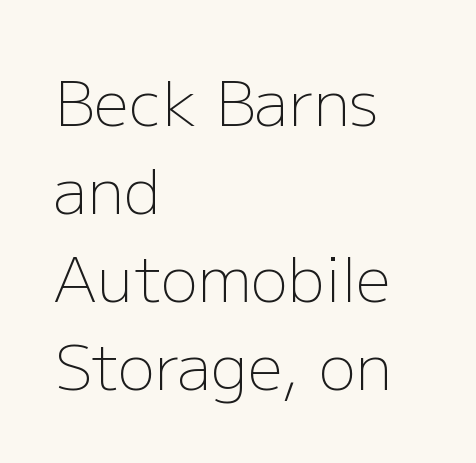
The passage shown is typed in a proportional face where columns would drift. Default kerning and tracking; the words read as compact shapes. The rag falls on the right side of this text block. You can tell it's not italic because the verticals are truly vertical. No extra ink here — the face is not bold.
